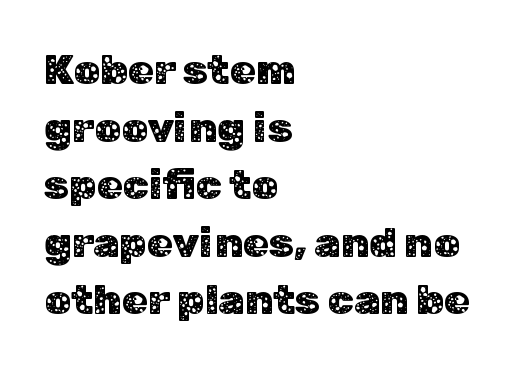
Q: Is the text italic (slanted)? A: No, it is upright.
Q: Is the typeface a serif or a sans-serif typeface? A: Sans-serif.
Q: Is the text underlined? A: No.
Q: How is the paragraph aligned? A: Left-aligned.
Q: Is the spacing between letters normal or unusually wide? A: Normal.
Q: Is the spacing between lines tight, normal or loose? A: Normal.
Q: Width (condensed, normal, or wide)? A: Normal.
Q: Stroke contrast? A: Low.
Q: x-height? A: Medium.
Q: Monospaced? A: No.
